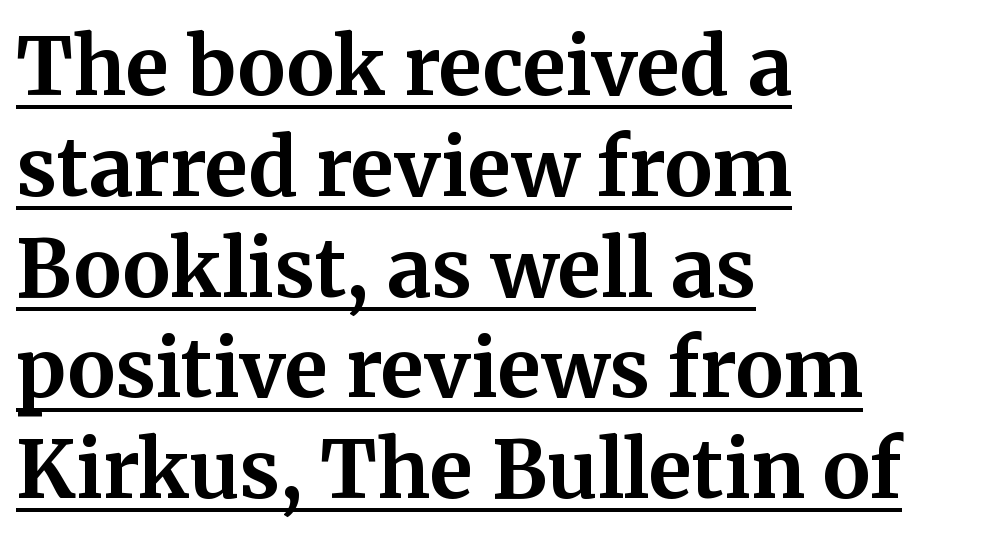
Q: Is the text bold? A: Yes.
Q: Is the text italic (slanted)? A: No, it is upright.
Q: Is the typeface a serif or a sans-serif typeface? A: Serif.
Q: Is the text underlined? A: Yes.
Q: How is the paragraph aligned? A: Left-aligned.
Q: Is the spacing between letters normal or unusually wide? A: Normal.
Q: Is the spacing between lines tight, normal or loose? A: Normal.
Q: Width (condensed, normal, or wide)? A: Normal.
Q: Stroke contrast? A: Medium.
Q: x-height? A: Medium.
Q: Monospaced? A: No.
